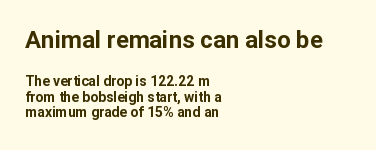
{"italic": "no", "bold": "yes", "underline": "no", "align": "left", "line_spacing": "tight", "line_spacing_ratio": 1.14, "letter_spacing": "normal", "letter_spacing_em": 0.0, "larger_block": "first", "size_ratio": 1.71, "glyph_px": 24}
